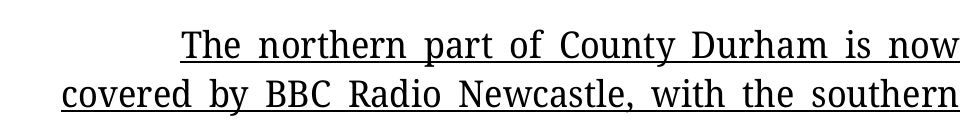
The image shows 37 px regular-weight serif type, upright; set normal line spacing (1.32x), normal letter spacing, underlined; low stroke contrast and a medium x-height.
